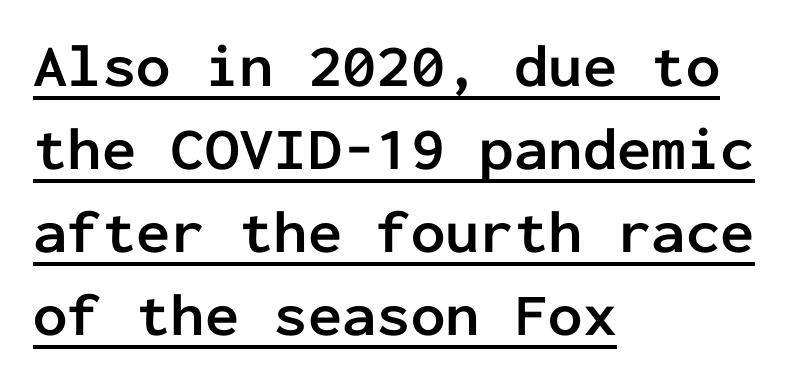
Plenty of ink on the page — the face is bold. Each line starts at the same left margin while the right side varies. Think of a typewriter: that constant character pitch is what you see here. Vertically, the passage feels balanced, rows spaced as you'd expect. The rendered words wear a rule along their underside. The letters stand straight up with perfectly vertical stems.
